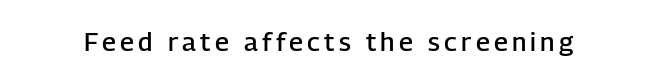
Q: Is the text bold? A: Semi-bold.
Q: Is the text italic (slanted)? A: No, it is upright.
Q: Is the text underlined? A: No.
